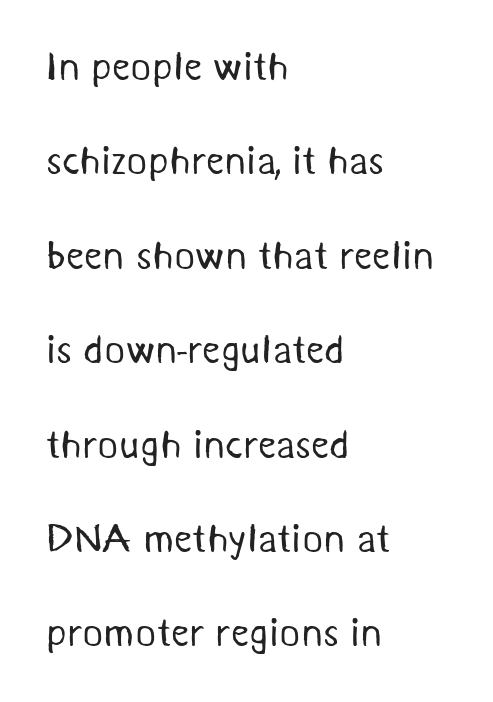
The image shows 40 px regular-weight sans-serif type; set left-aligned, loose line spacing (2.36x), normal letter spacing, not underlined; medium stroke contrast and a medium x-height.
